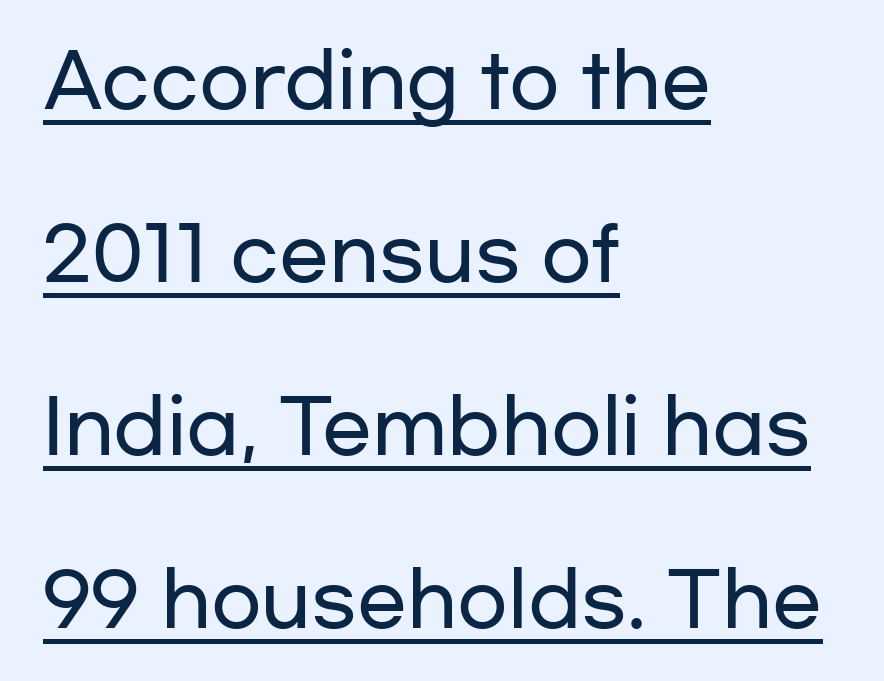
Q: Is the text italic (slanted)? A: No, it is upright.
Q: Is the typeface a serif or a sans-serif typeface? A: Sans-serif.
Q: Is the text underlined? A: Yes.
Q: How is the paragraph aligned? A: Left-aligned.
Q: Is the spacing between letters normal or unusually wide? A: Normal.
Q: Is the spacing between lines tight, normal or loose? A: Loose.
Q: Width (condensed, normal, or wide)? A: Wide.
Q: Stroke contrast? A: Low.
Q: x-height? A: Medium.
Q: Monospaced? A: No.
